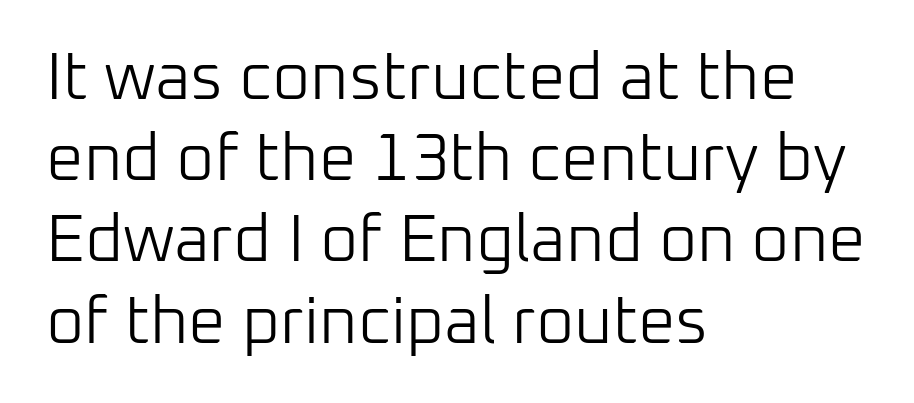
The passage shown is not bold in any degree. The letters advance in unequal steps, a hallmark of proportional type. Every row of glyphs begins at an identical x-position on the left. Observe the ordinary spacing: letters are neighbours, not strangers. The zone under the glyphs is completely vacant. The typeface chosen for these lines omits serifs.
